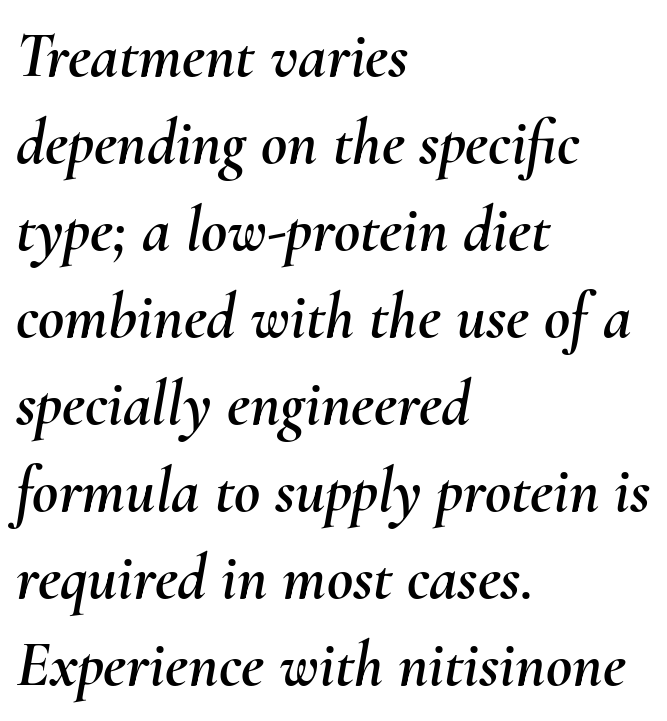
You could call the tracking neutral — neither tight nor loose. The face used here is proportionally spaced, like ordinary book or web type. The rendering anchors every line to the left-hand side. Does the lettering tilt? It does — this is italic. Summary of vertical rhythm: regular, with standard interline spacing. Quick note: underline off.
